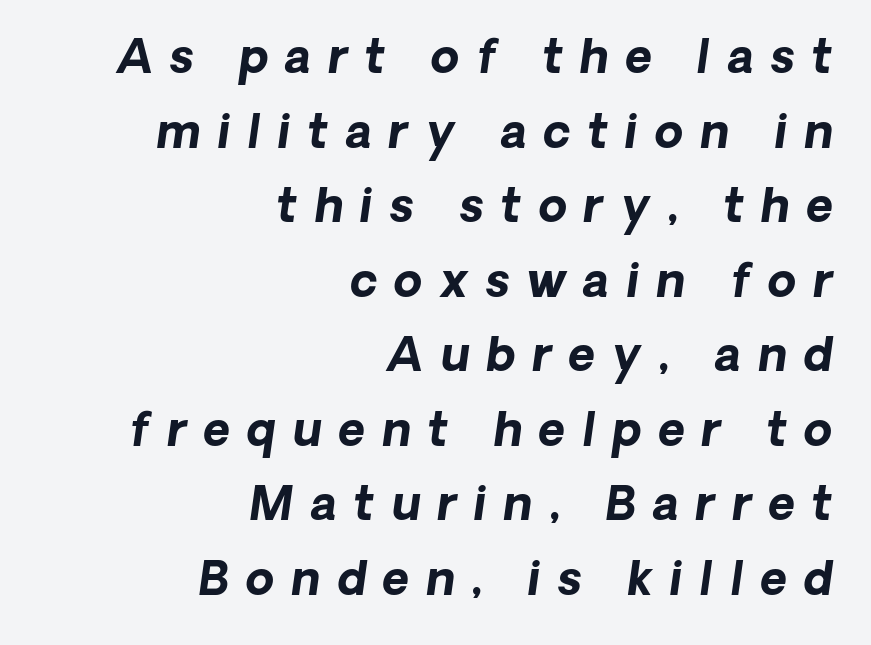
Q: Is the text bold? A: Yes.
Q: Is the text italic (slanted)? A: Yes, it leans right by about 8 degrees.
Q: Is the text underlined? A: No.
Q: How is the paragraph aligned? A: Right-aligned.
Q: Is the spacing between letters normal or unusually wide? A: Unusually wide.
Q: Is the spacing between lines tight, normal or loose? A: Normal.
Q: Width (condensed, normal, or wide)? A: Normal.
Q: Stroke contrast? A: Low.
Q: x-height? A: Medium.
Q: Monospaced? A: No.
